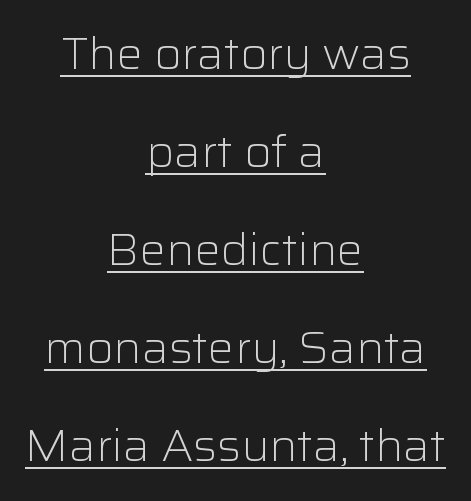
The face used here is a sans, in the tradition of grotesques and geometrics. The string is rendered with underlining switched on. The block of text is sparse from top to bottom, with ample space between rows. These glyphs show unthickened strokes, regular width or finer.
